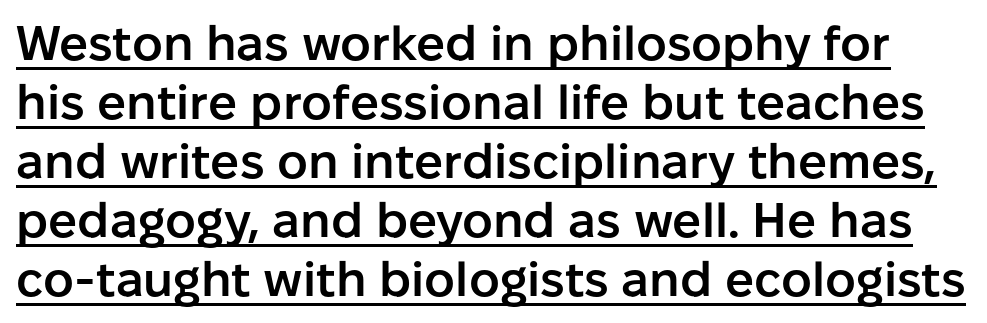
Q: Is the text bold? A: Semi-bold.
Q: Is the text italic (slanted)? A: No, it is upright.
Q: Is the typeface a serif or a sans-serif typeface? A: Sans-serif.
Q: Is the text underlined? A: Yes.
Q: Is the spacing between letters normal or unusually wide? A: Normal.
Q: Width (condensed, normal, or wide)? A: Normal.
Q: Stroke contrast? A: Low.
Q: x-height? A: Medium.
Q: Monospaced? A: No.
